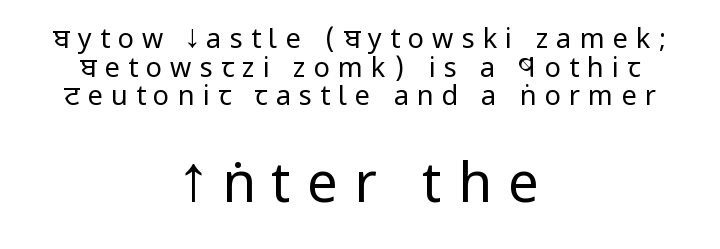
Does the type have serifs? No, each stem ends abruptly. Closely set lines give the paragraph a compact silhouette. The zone under the glyphs is completely vacant. The type sits square on the baseline with zero lean.
